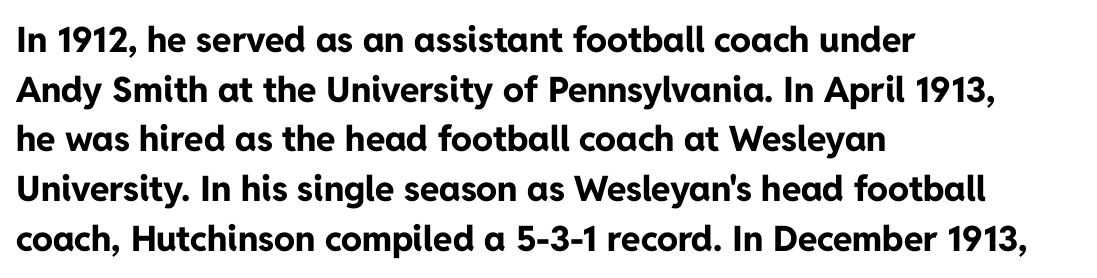
Q: Is the text bold? A: Yes.
Q: Is the text italic (slanted)? A: No, it is upright.
Q: Is the typeface a serif or a sans-serif typeface? A: Sans-serif.
Q: Is the text underlined? A: No.
Q: How is the paragraph aligned? A: Left-aligned.
Q: Is the spacing between letters normal or unusually wide? A: Normal.
Q: Is the spacing between lines tight, normal or loose? A: Normal.
Q: Width (condensed, normal, or wide)? A: Normal.
Q: Stroke contrast? A: Low.
Q: x-height? A: Medium.
Q: Monospaced? A: No.
